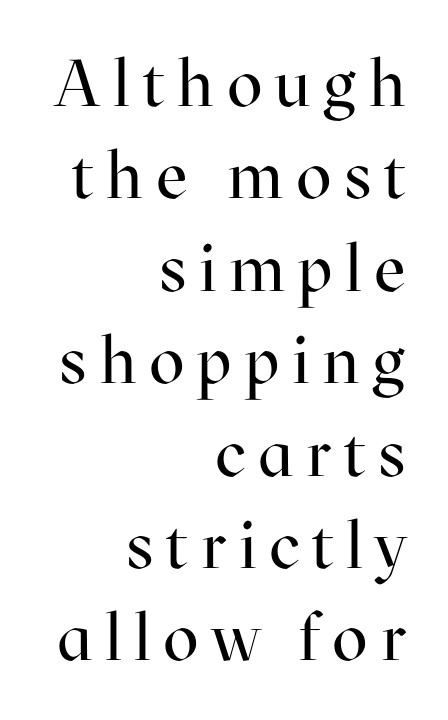
The image shows 66 px regular-weight serif type, upright; set right-aligned, normal line spacing (1.4x), not underlined; high stroke contrast and a medium x-height.
